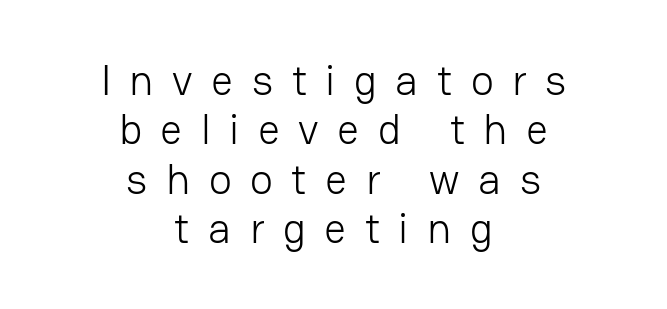
{"serif": "no", "italic": "no", "bold": "no", "weight": "light", "width": "normal", "stroke_contrast": "low", "x_height": "medium", "monospaced": "no", "underline": "no", "align": "center", "line_spacing": "tight", "line_spacing_ratio": 1.15, "letter_spacing": "wide", "letter_spacing_em": 0.43, "glyph_px": 43}
